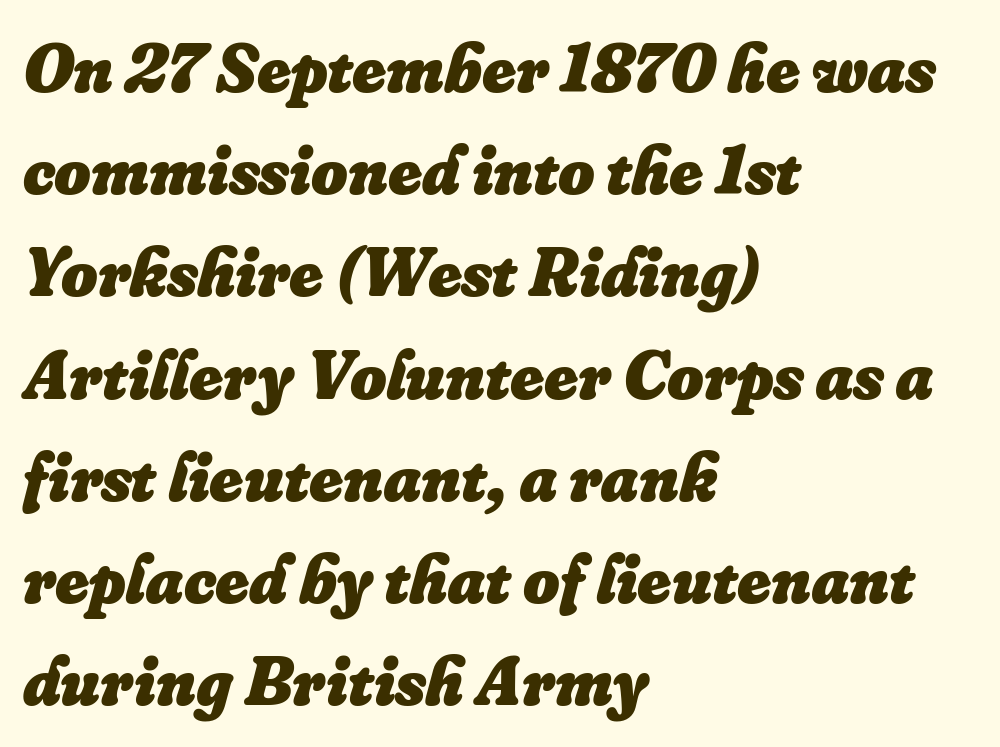
Letter spacing: default. Think of a printed novel: that variable character pitch is what you see here. The text block is weighted toward the left margin, trailing off unevenly rightward. Underlining? Definitely not there. Students, this is bold: see how much ink each stroke carries.
